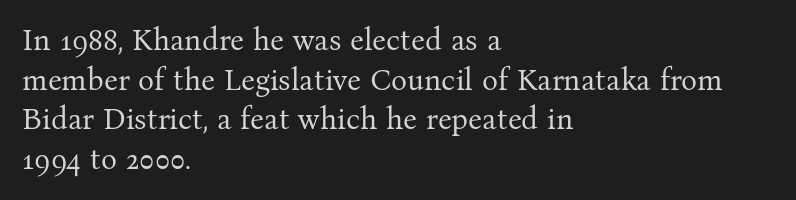
{"serif": "yes", "italic": "no", "bold": "no", "weight": "regular", "width": "normal", "stroke_contrast": "medium", "x_height": "medium", "monospaced": "no", "underline": "no", "align": "left", "line_spacing": "normal", "line_spacing_ratio": 1.32, "letter_spacing": "normal", "letter_spacing_em": 0.0, "glyph_px": 30}
